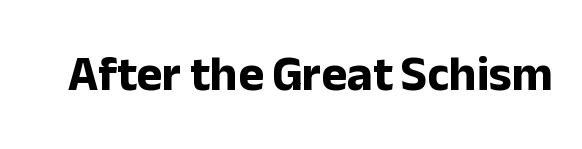
Caption: bold face, heavy strokes. The space beneath each line is pristine and unruled. The letters advance in unequal steps, a hallmark of proportional type. You can tell from the bare stems that sans-serif type was used. If you drew a line through each stem, it would be perfectly vertical.
